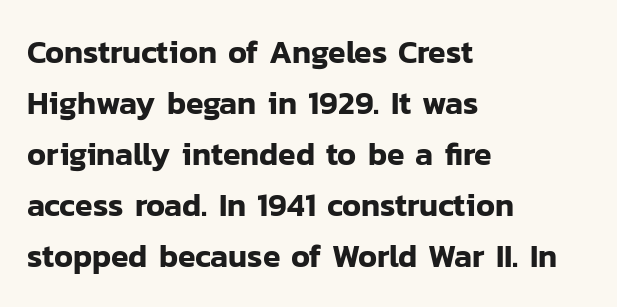
The image shows 32 px sans-serif type, upright; set left-aligned, normal line spacing (1.59x), normal letter spacing, not underlined; low stroke contrast and a medium x-height.
